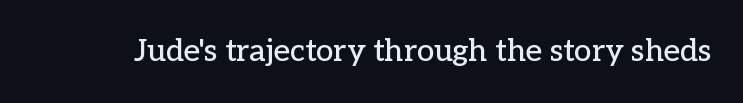
The image shows 31 px serif type, upright; set normal letter spacing, not underlined; low stroke contrast and a medium x-height.
